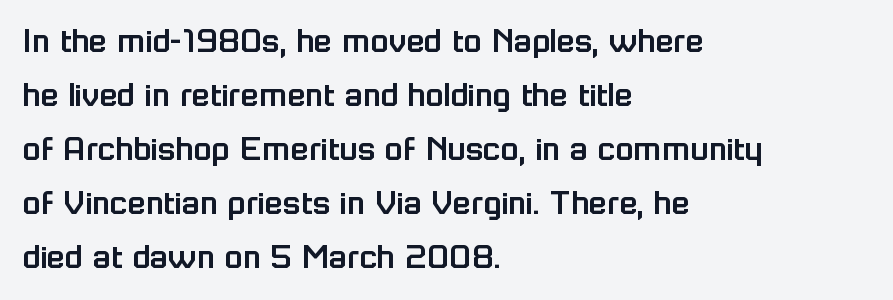
The image shows 37 px sans-serif type, upright; set left-aligned, normal line spacing (1.46x), normal letter spacing, not underlined; low stroke contrast and a medium x-height.
